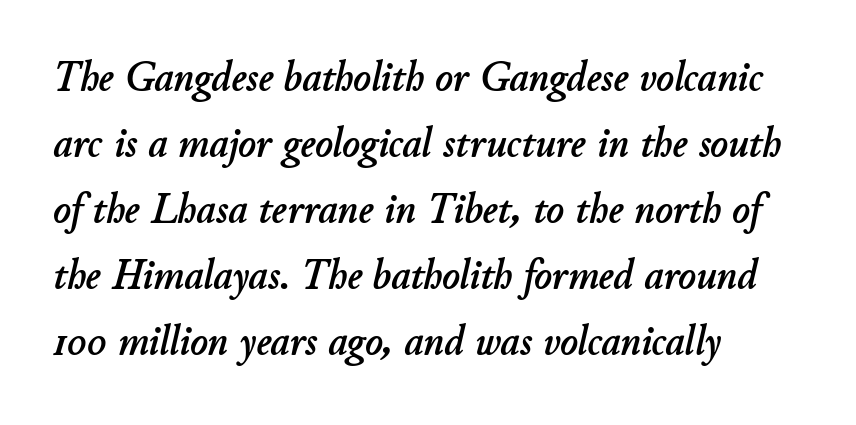
{"italic": "yes", "lean": "right", "slant_degrees": 11, "width": "normal", "stroke_contrast": "low", "x_height": "small", "monospaced": "no", "underline": "no", "align": "left", "line_spacing": "normal", "line_spacing_ratio": 1.57, "letter_spacing": "normal", "letter_spacing_em": 0.0, "glyph_px": 42}
